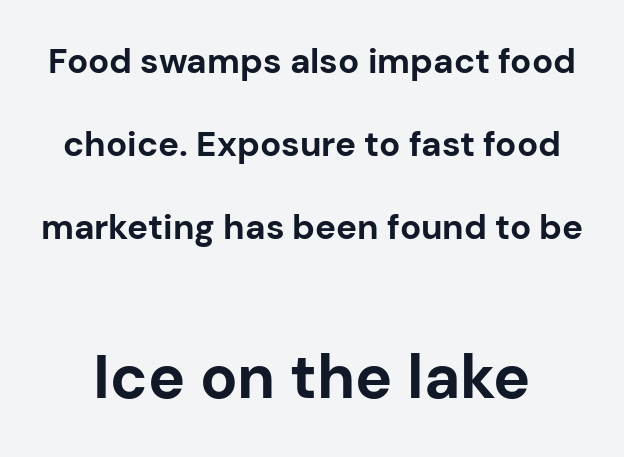
{"serif": "no", "italic": "no", "bold": "yes", "weight": "bold", "width": "normal", "stroke_contrast": "low", "x_height": "medium", "monospaced": "no", "underline": "no", "line_spacing": "loose", "line_spacing_ratio": 2.37, "letter_spacing": "normal", "letter_spacing_em": 0.0, "larger_block": "second", "size_ratio": 1.77, "glyph_px": 62}
